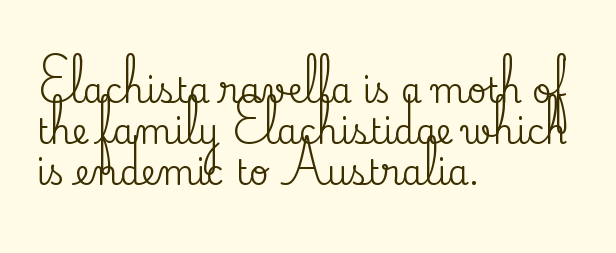
{"serif": "yes", "italic": "no", "width": "normal", "stroke_contrast": "medium", "x_height": "small", "monospaced": "no", "underline": "no", "align": "left", "line_spacing_ratio": 1.21, "letter_spacing": "normal", "letter_spacing_em": 0.0, "glyph_px": 34}
